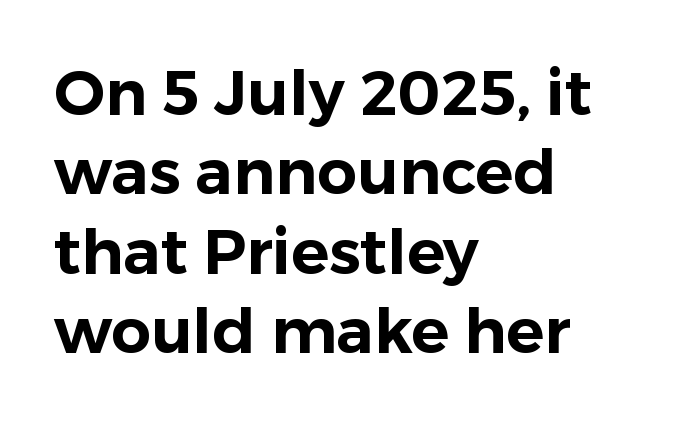
Descenders hang freely into open space. What kind of face is this? One without serifs — a sans. Upright lettering throughout. Letter spacing: default.
